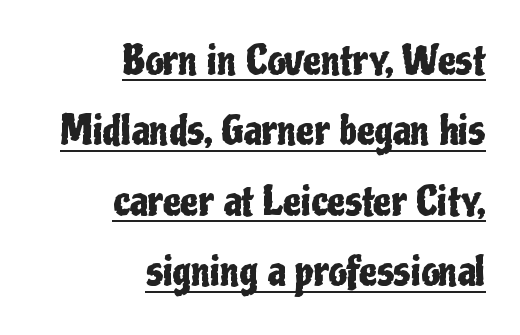
The image shows 40 px condensed sans-serif type, upright; set right-aligned, line spacing 1.76x, normal letter spacing, underlined; low stroke contrast and a medium x-height.
